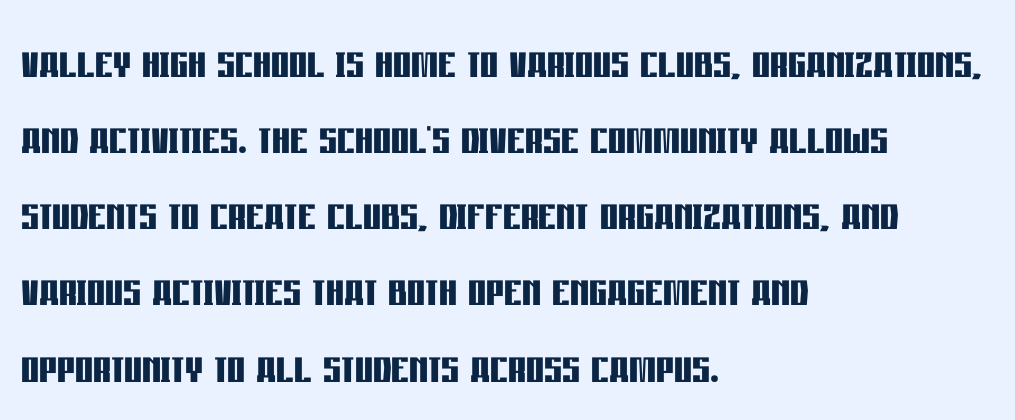
The image shows 56 px semibold, condensed sans-serif type, upright; set left-aligned, normal line spacing (1.36x), normal letter spacing, not underlined; low stroke contrast and a large x-height.
